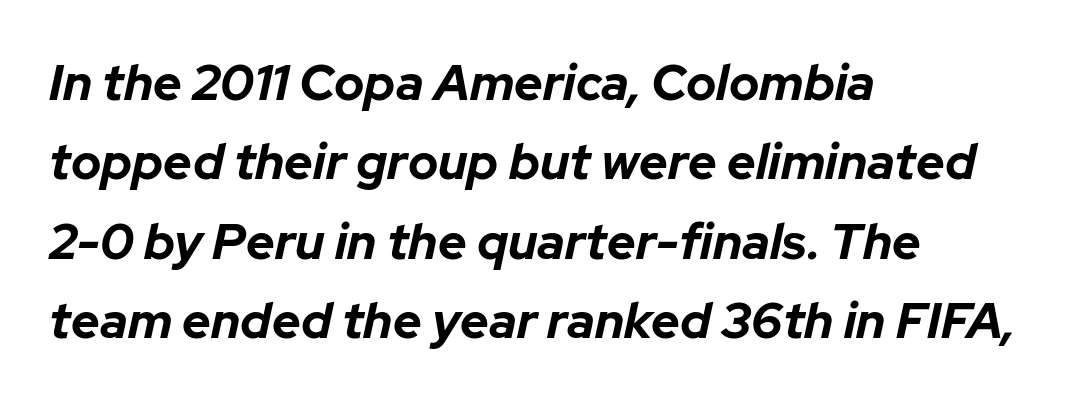
Q: Is the text bold? A: Yes.
Q: Is the text italic (slanted)? A: Yes, it leans right by about 12 degrees.
Q: Is the text underlined? A: No.
Q: How is the paragraph aligned? A: Left-aligned.
Q: Is the spacing between letters normal or unusually wide? A: Normal.
Q: Is the spacing between lines tight, normal or loose? A: Normal.
Q: Width (condensed, normal, or wide)? A: Normal.
Q: Stroke contrast? A: Low.
Q: x-height? A: Medium.
Q: Monospaced? A: No.
